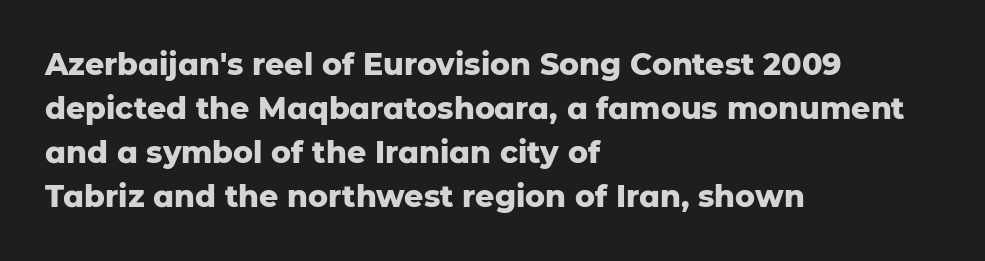
Q: Is the text bold? A: Yes.
Q: Is the text italic (slanted)? A: No, it is upright.
Q: Is the typeface a serif or a sans-serif typeface? A: Sans-serif.
Q: Is the text underlined? A: No.
Q: How is the paragraph aligned? A: Left-aligned.
Q: Is the spacing between letters normal or unusually wide? A: Normal.
Q: Is the spacing between lines tight, normal or loose? A: Normal.
Q: Width (condensed, normal, or wide)? A: Normal.
Q: Stroke contrast? A: Low.
Q: x-height? A: Medium.
Q: Monospaced? A: No.
